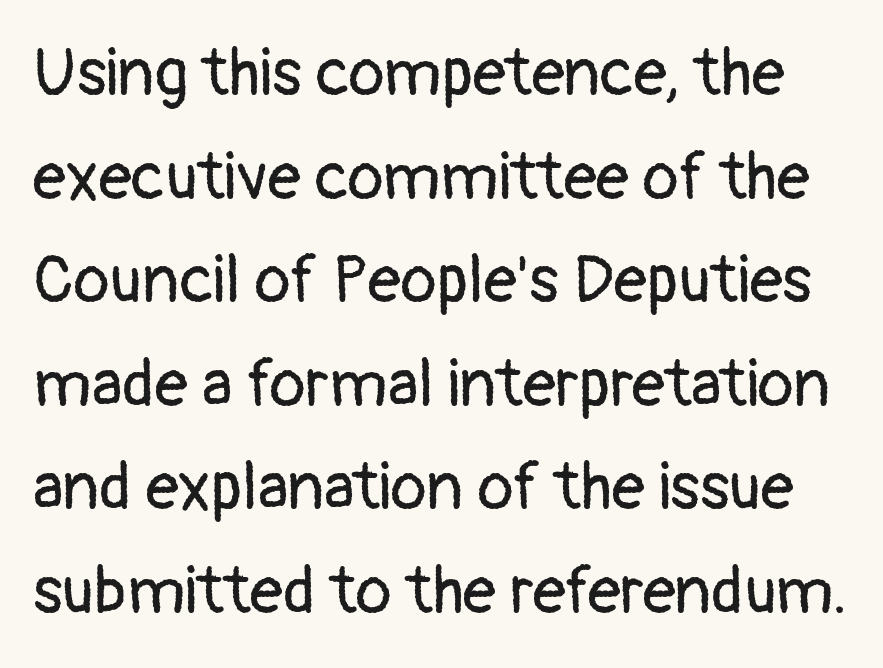
Q: Is the text bold? A: No.
Q: Is the text italic (slanted)? A: No, it is upright.
Q: Is the typeface a serif or a sans-serif typeface? A: Sans-serif.
Q: Is the text underlined? A: No.
Q: Is the spacing between letters normal or unusually wide? A: Normal.
Q: Is the spacing between lines tight, normal or loose? A: Normal.
Q: Width (condensed, normal, or wide)? A: Normal.
Q: Stroke contrast? A: Low.
Q: x-height? A: Medium.
Q: Monospaced? A: No.
